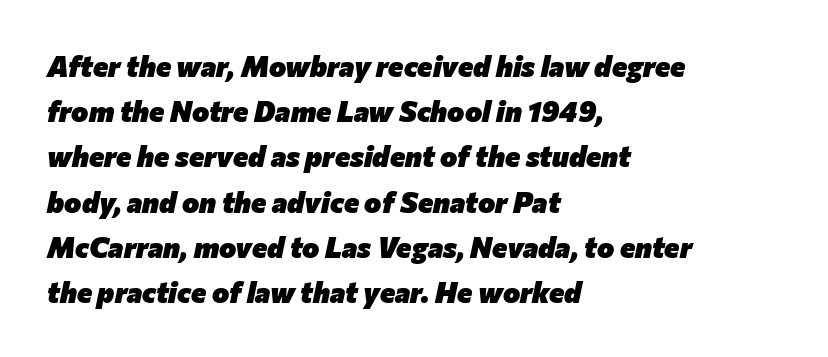
The image shows 29 px heavy type, italic (leaning right); set left-aligned, normal line spacing (1.56x), normal letter spacing, not underlined; low stroke contrast and a medium x-height.
